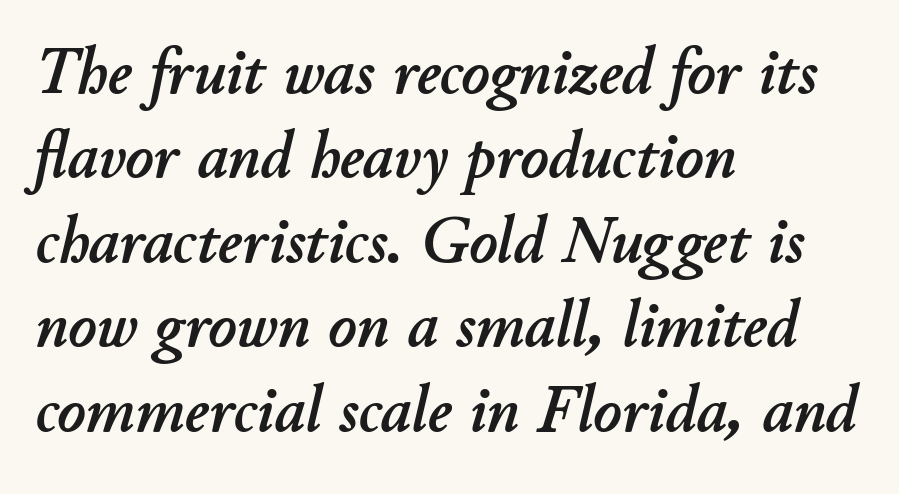
The image shows 67 px text type, italic (leaning right); set left-aligned, normal line spacing (1.26x), normal letter spacing, not underlined; low stroke contrast and a small x-height.
